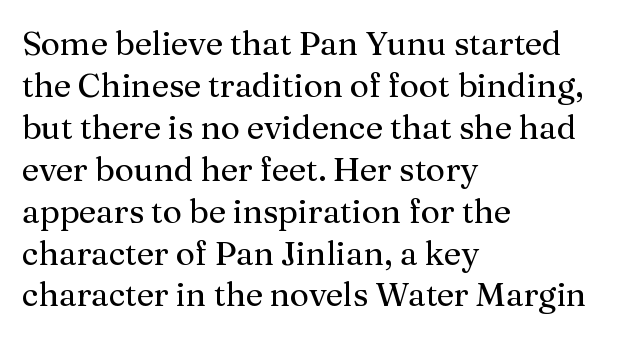
This is the regular roman posture of the typeface. A clean baseline with only descenders dipping below it. Letterform terminals end in serifs throughout the passage. This sample has the flowing, uneven cadence of proportional lettering. Rows of type keep a routine distance in the vertical direction.
